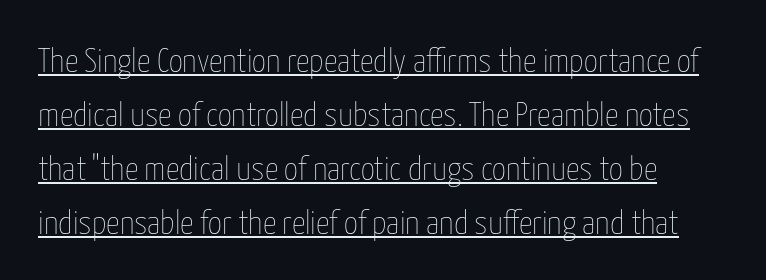
{"italic": "no", "bold": "no", "weight": "thin", "width": "condensed", "stroke_contrast": "low", "x_height": "medium", "monospaced": "no", "underline": "yes", "align": "left", "line_spacing": "normal", "line_spacing_ratio": 1.59, "letter_spacing": "normal", "letter_spacing_em": 0.0, "glyph_px": 34}
